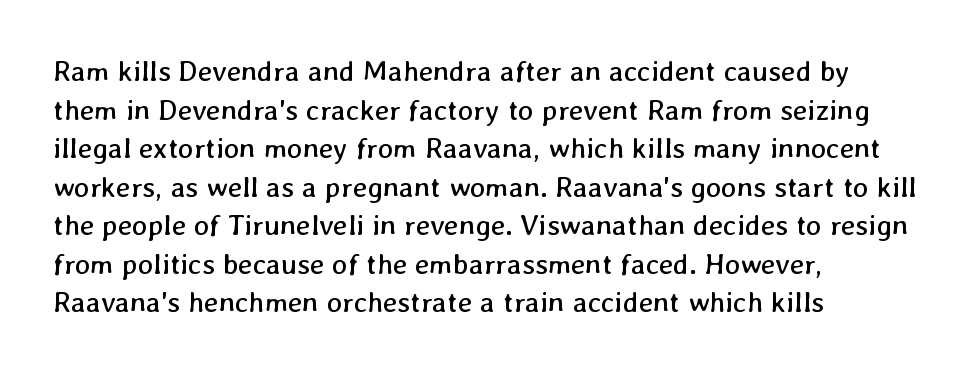
The image shows 29 px regular-weight type; set left-aligned, normal line spacing (1.33x), normal letter spacing, not underlined; low stroke contrast and a medium x-height.
